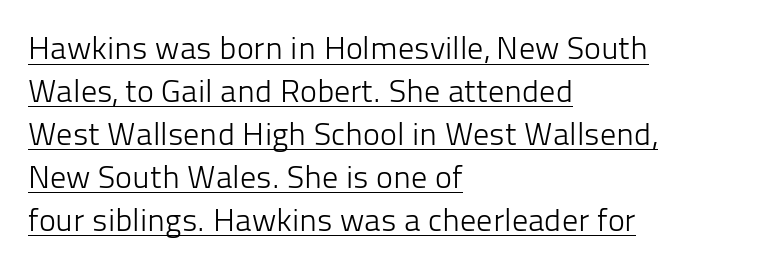
The image shows 32 px light sans-serif type, upright; set left-aligned, normal line spacing (1.34x), normal letter spacing, underlined; low stroke contrast and a medium x-height.
